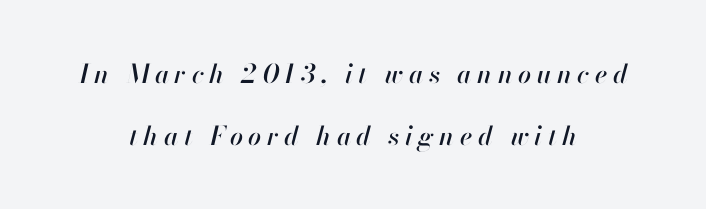
{"italic": "yes", "lean": "right", "slant_degrees": 13, "underline": "no", "align": "center", "line_spacing": "loose", "line_spacing_ratio": 2.38, "letter_spacing": "wide", "letter_spacing_em": 0.21, "glyph_px": 26}
